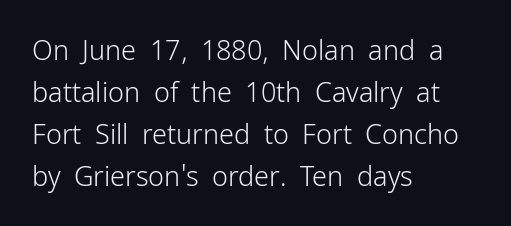
The image shows 27 px text type, upright; set left-aligned, normal line spacing (1.55x), normal letter spacing, not underlined.
